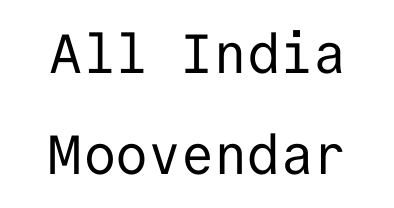
A bare baseline throughout the passage. The face used here is rendered with its standard letterfit. Nope, not italic — everything's standing straight. The rendering uses typewriter-style spacing with identical character cells. No chunkiness to these letters — they're not bold. The characters display no serif detailing; their extremities are plain.
